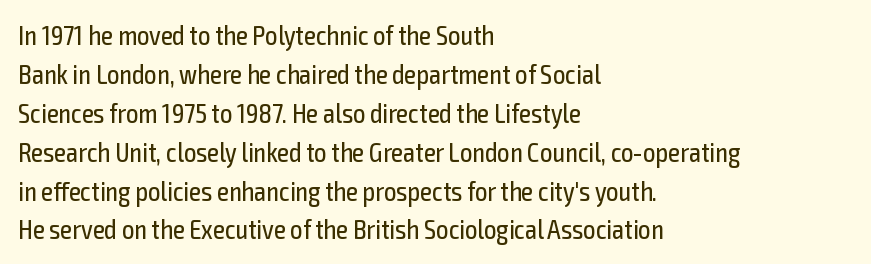
The image shows 27 px text type, upright; set left-aligned, normal line spacing (1.44x), normal letter spacing, not underlined.
